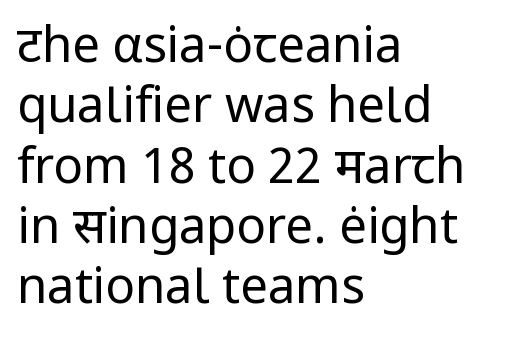
Q: Is the text bold? A: No.
Q: Is the text italic (slanted)? A: No, it is upright.
Q: Is the typeface a serif or a sans-serif typeface? A: Sans-serif.
Q: Is the text underlined? A: No.
Q: How is the paragraph aligned? A: Left-aligned.
Q: Is the spacing between letters normal or unusually wide? A: Normal.
Q: Width (condensed, normal, or wide)? A: Normal.
Q: Stroke contrast? A: Low.
Q: x-height? A: Medium.
Q: Monospaced? A: No.
